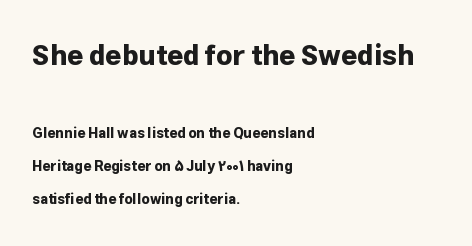
Characters remain perfectly vertical along every line. Spacing between characters is what you'd get straight out of the box. These lines are rendered in a variable-pitch font. These words are printed bold, with thick strokes throughout.
